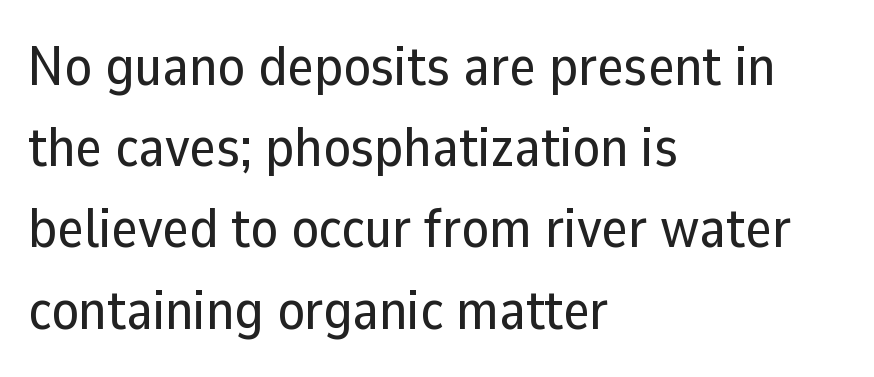
Vertical strokes here are truly vertical. Vertically, the passage feels balanced, rows spaced as you'd expect. Is this a fixed-width face? No — the glyphs have proportional, varying widths. What stands out about the letter spacing? Nothing — it is the standard amount. This sample uses a sans-serif face.
